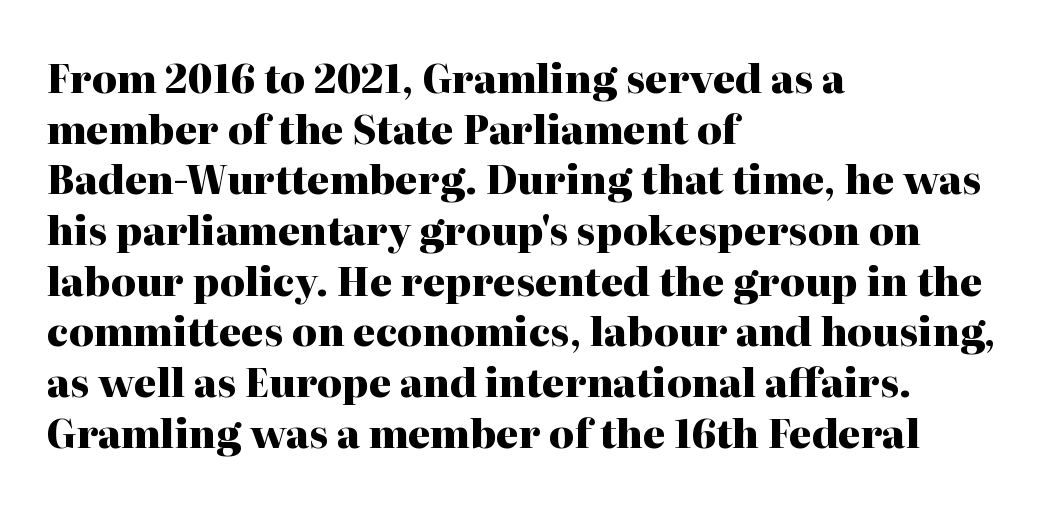
{"serif": "yes", "italic": "no", "bold": "yes", "weight": "heavy", "width": "normal", "stroke_contrast": "high", "x_height": "medium", "monospaced": "no", "underline": "no", "align": "left", "line_spacing": "normal", "line_spacing_ratio": 1.3, "letter_spacing": "normal", "letter_spacing_em": 0.0, "glyph_px": 39}
